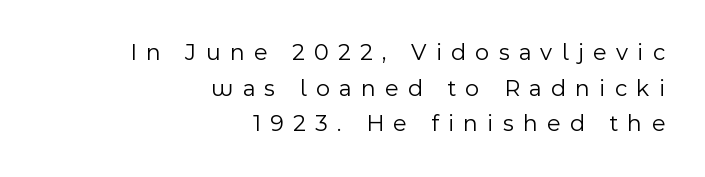
Underline: absent. Italic: no, the glyphs are upright roman. These lines have a slow, spaced-out rhythm from letter to letter. The letters look calm and open, with moderate or lighter stems. Does the copy run flush right? Yes — the right margin is perfectly even.
